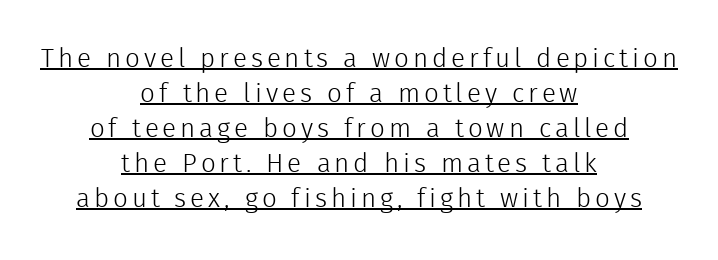
{"italic": "no", "bold": "no", "underline": "yes", "align": "center", "line_spacing": "normal", "line_spacing_ratio": 1.35, "glyph_px": 26}
